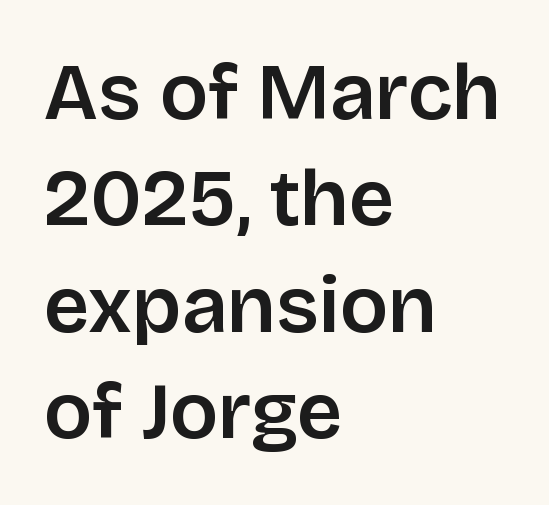
Interline gaps are of average width in this sample. What kind of face is this? One without serifs — a sans. Note the varied advance widths — an 'i' is clearly narrower than an 'm'. Descenders hang freely into open space.
